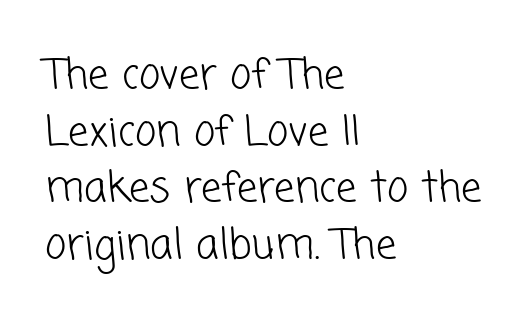
Q: Is the text bold? A: No.
Q: Is the typeface a serif or a sans-serif typeface? A: Sans-serif.
Q: Is the text underlined? A: No.
Q: How is the paragraph aligned? A: Left-aligned.
Q: Is the spacing between letters normal or unusually wide? A: Normal.
Q: Is the spacing between lines tight, normal or loose? A: Normal.
Q: Width (condensed, normal, or wide)? A: Normal.
Q: Stroke contrast? A: Low.
Q: x-height? A: Medium.
Q: Monospaced? A: No.
